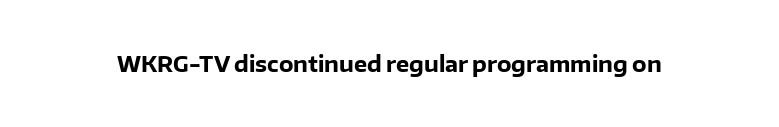
The image shows 21 px bold type, upright; set normal letter spacing, not underlined.
